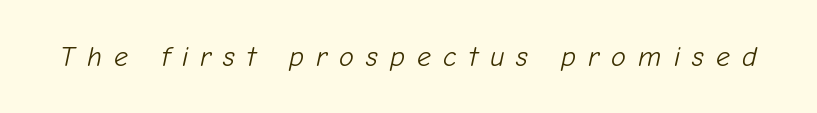
The image shows 28 px light type, italic (leaning right); set unusually wide letter spacing (+0.43 em), not underlined; low stroke contrast and a medium x-height.
